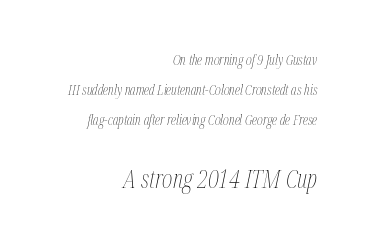
{"italic": "yes", "lean": "right", "slant_degrees": 12, "bold": "no", "underline": "no", "align": "right", "line_spacing": "loose", "line_spacing_ratio": 2.16, "letter_spacing": "normal", "letter_spacing_em": 0.0, "larger_block": "second", "size_ratio": 1.79, "glyph_px": 25}
